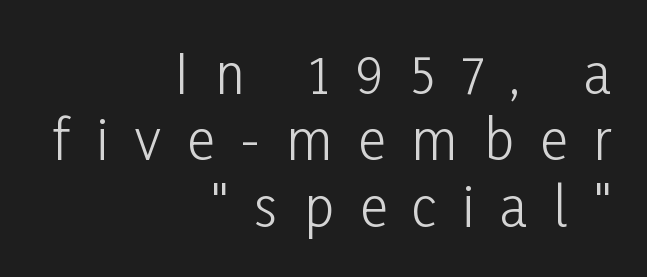
{"serif": "no", "italic": "no", "bold": "no", "weight": "light", "width": "condensed", "stroke_contrast": "low", "x_height": "medium", "monospaced": "no", "underline": "no", "align": "right", "line_spacing_ratio": 1.23, "letter_spacing": "wide", "letter_spacing_em": 0.48, "glyph_px": 54}
